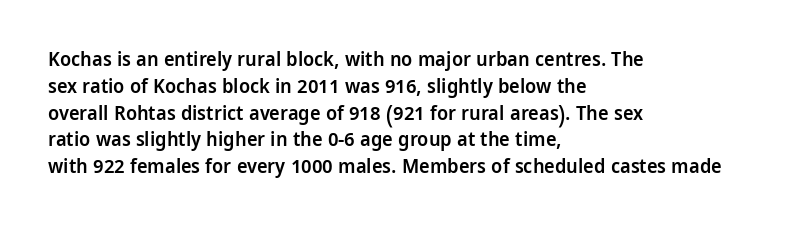
{"italic": "no", "bold": "semi", "underline": "no", "align": "left", "line_spacing": "normal", "line_spacing_ratio": 1.34, "letter_spacing": "normal", "letter_spacing_em": 0.0, "glyph_px": 20}
